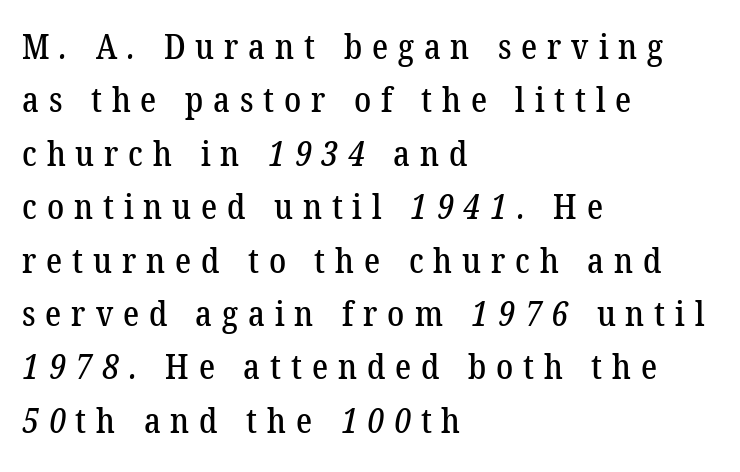
{"serif": "yes", "width": "normal", "stroke_contrast": "low", "x_height": "medium", "monospaced": "no", "underline": "no", "align": "left", "line_spacing": "normal", "line_spacing_ratio": 1.57, "letter_spacing": "wide", "letter_spacing_em": 0.29, "glyph_px": 34}
